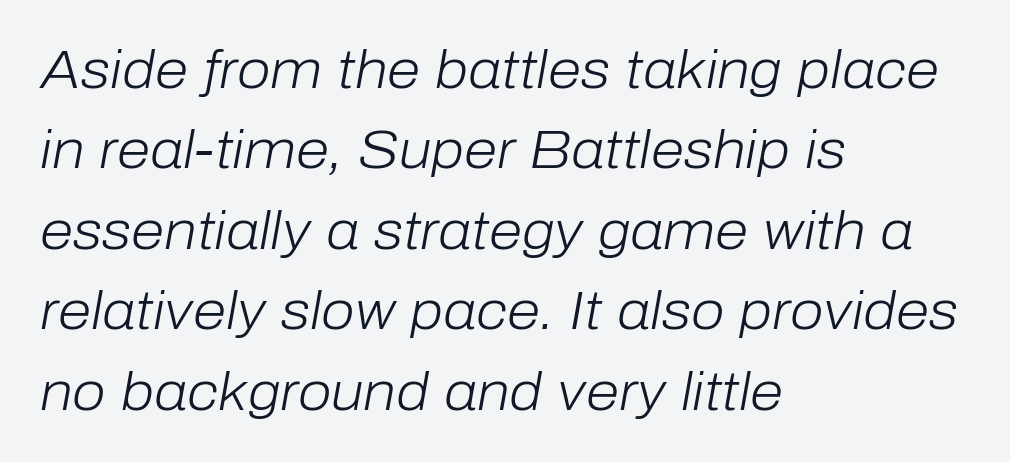
Quick note: underline off. You could not count columns in this text — the font is proportionally spaced. Spacing between characters is what you'd get straight out of the box. The letterforms sit at book weight or below.
